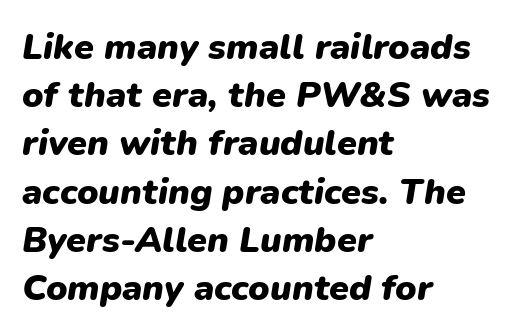
Q: Is the text bold? A: Yes.
Q: Is the text italic (slanted)? A: Yes, it leans right by about 9 degrees.
Q: Is the text underlined? A: No.
Q: How is the paragraph aligned? A: Left-aligned.
Q: Is the spacing between letters normal or unusually wide? A: Normal.
Q: Is the spacing between lines tight, normal or loose? A: Normal.
Q: Width (condensed, normal, or wide)? A: Normal.
Q: Stroke contrast? A: Low.
Q: x-height? A: Medium.
Q: Monospaced? A: No.
